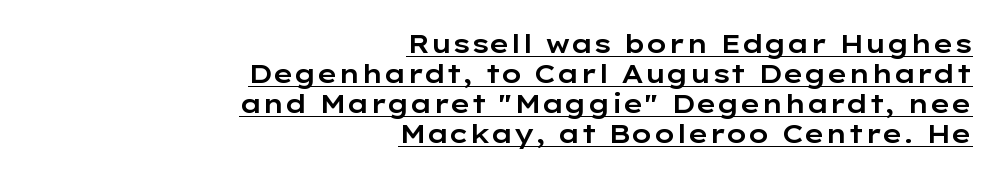
Q: Is the text italic (slanted)? A: No, it is upright.
Q: Is the text underlined? A: Yes.
Q: How is the paragraph aligned? A: Right-aligned.
Q: Is the spacing between letters normal or unusually wide? A: Normal.
